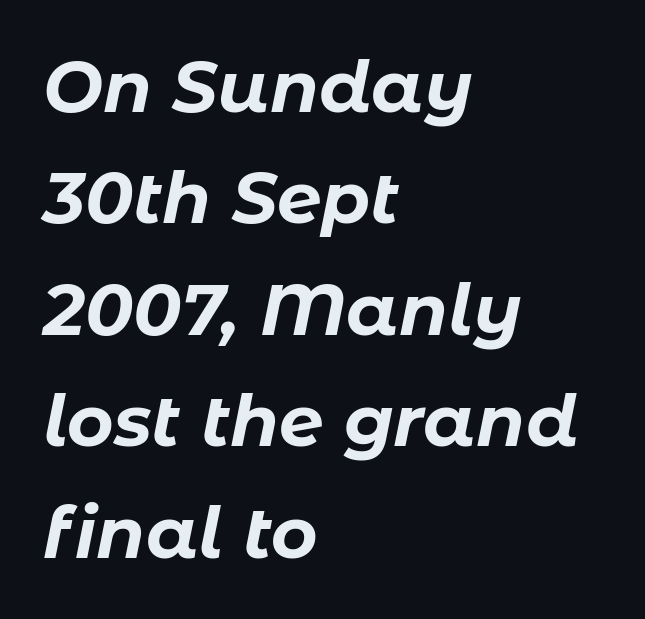
The image shows 71 px bold type, italic (leaning right); set left-aligned, normal line spacing (1.57x), normal letter spacing, not underlined; low stroke contrast and a medium x-height.
